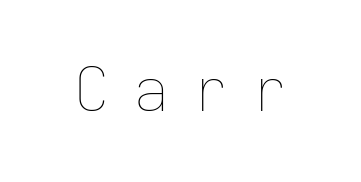
The image shows 60 px thin type, upright, monospaced; set unusually wide letter spacing (+0.38 em), not underlined; low stroke contrast and a medium x-height.
